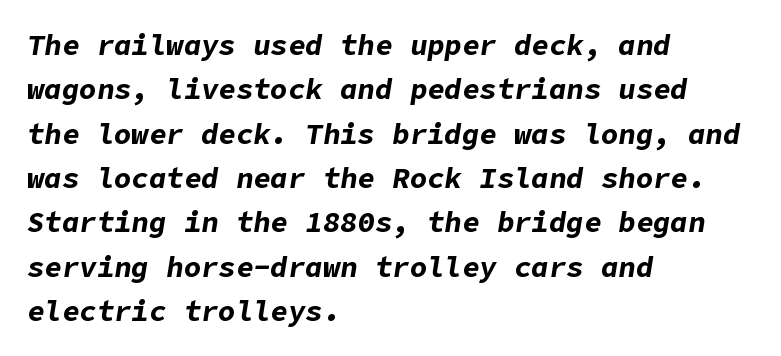
Q: Is the text bold? A: Yes.
Q: Is the text italic (slanted)? A: Yes, it leans right by about 9 degrees.
Q: Is the text underlined? A: No.
Q: How is the paragraph aligned? A: Left-aligned.
Q: Is the spacing between letters normal or unusually wide? A: Normal.
Q: Is the spacing between lines tight, normal or loose? A: Normal.
Q: Width (condensed, normal, or wide)? A: Normal.
Q: Stroke contrast? A: Low.
Q: x-height? A: Medium.
